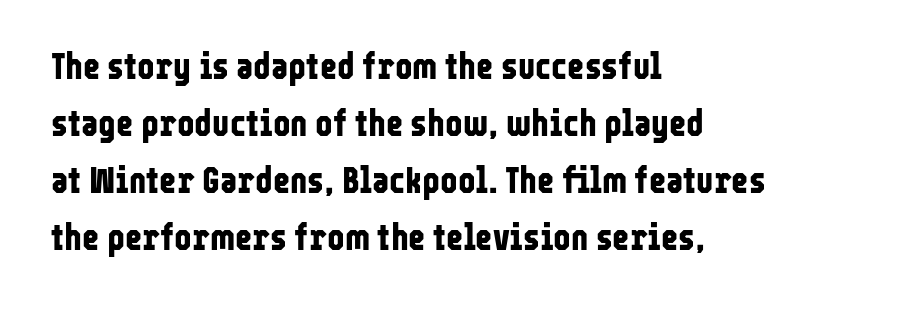
Q: Is the text bold? A: Yes.
Q: Is the text italic (slanted)? A: No, it is upright.
Q: Is the typeface a serif or a sans-serif typeface? A: Sans-serif.
Q: Is the text underlined? A: No.
Q: How is the paragraph aligned? A: Left-aligned.
Q: Is the spacing between letters normal or unusually wide? A: Normal.
Q: Is the spacing between lines tight, normal or loose? A: Normal.
Q: Width (condensed, normal, or wide)? A: Condensed.
Q: Stroke contrast? A: Low.
Q: x-height? A: Medium.
Q: Monospaced? A: No.
